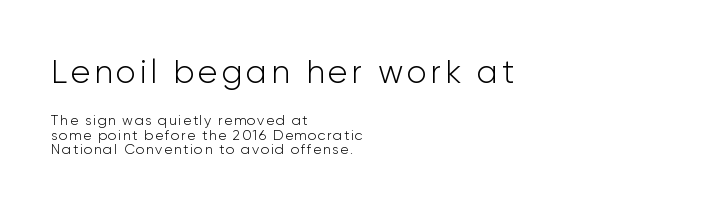
Decoration check: the copy has no underline. No feet cap the strokes, marking this as sans-serif type. Size contrast runs from large at the top to small at the bottom. The compositor pushed each line to the left boundary.
